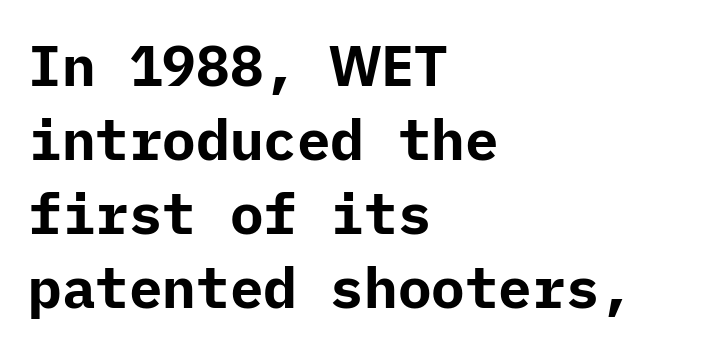
This is the regular roman posture of the typeface. The sample has been set heavy, in full bold. Glyph-to-glyph distance matches everyday printed text. The rendering shows plain stroke endings on the letterforms — a sans-serif design. If you measured baseline to baseline, you'd find a middling distance.
